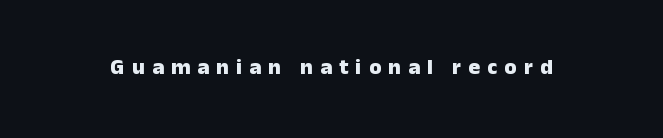
{"italic": "no", "bold": "yes", "underline": "no", "letter_spacing": "wide", "letter_spacing_em": 0.33, "glyph_px": 22}
